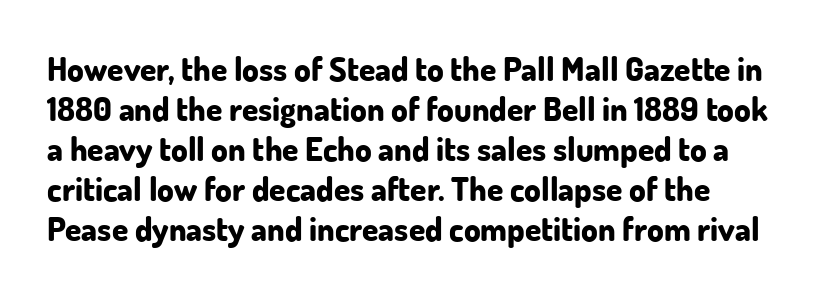
Q: Is the text bold? A: Yes.
Q: Is the text italic (slanted)? A: No, it is upright.
Q: Is the typeface a serif or a sans-serif typeface? A: Sans-serif.
Q: Is the text underlined? A: No.
Q: How is the paragraph aligned? A: Left-aligned.
Q: Is the spacing between letters normal or unusually wide? A: Normal.
Q: Width (condensed, normal, or wide)? A: Normal.
Q: Stroke contrast? A: Low.
Q: x-height? A: Small.
Q: Monospaced? A: No.
